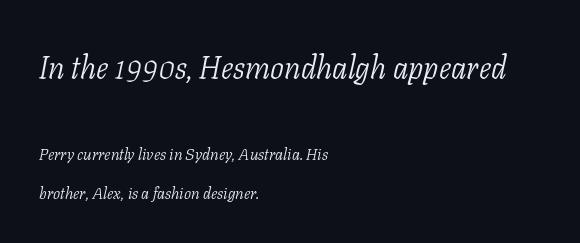
The image shows 31 px light serif type, italic (leaning right); set left-aligned, loose line spacing (2.42x), normal letter spacing, not underlined; the first (top) block is 1.94x larger; low stroke contrast and a medium x-height.
